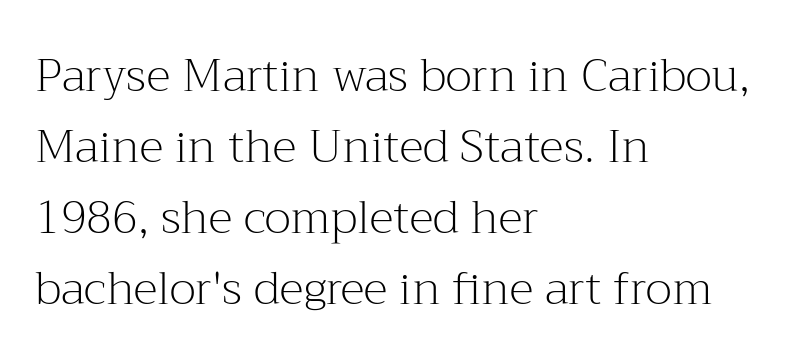
Q: Is the text bold? A: No.
Q: Is the text italic (slanted)? A: No, it is upright.
Q: Is the typeface a serif or a sans-serif typeface? A: Serif.
Q: Is the text underlined? A: No.
Q: How is the paragraph aligned? A: Left-aligned.
Q: Is the spacing between letters normal or unusually wide? A: Normal.
Q: Is the spacing between lines tight, normal or loose? A: Normal.
Q: Width (condensed, normal, or wide)? A: Normal.
Q: Stroke contrast? A: Medium.
Q: x-height? A: Medium.
Q: Monospaced? A: No.
